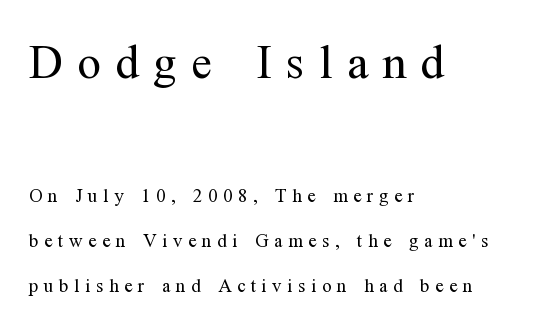
Q: Is the text bold? A: No.
Q: Is the text italic (slanted)? A: No, it is upright.
Q: Is the typeface a serif or a sans-serif typeface? A: Serif.
Q: Is the text underlined? A: No.
Q: How is the paragraph aligned? A: Left-aligned.
Q: Is the spacing between letters normal or unusually wide? A: Unusually wide.
Q: Is the spacing between lines tight, normal or loose? A: Loose.
Q: Which block of text is set in a larger size, the first (top) or the second (bottom)? A: The first (top) one.
Q: Width (condensed, normal, or wide)? A: Normal.
Q: Stroke contrast? A: Medium.
Q: x-height? A: Medium.
Q: Monospaced? A: No.
